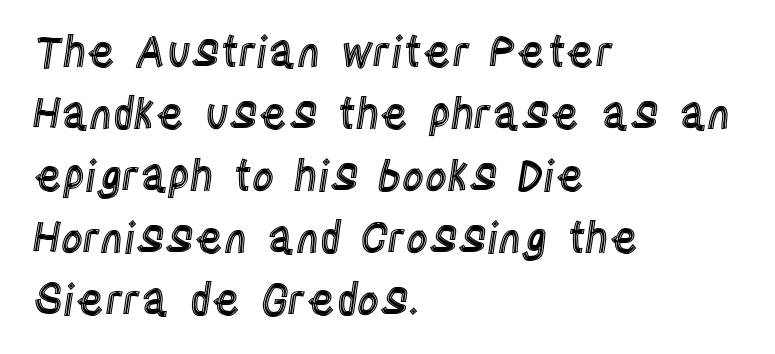
Q: Is the text italic (slanted)? A: Yes.
Q: Is the text underlined? A: No.
Q: How is the paragraph aligned? A: Left-aligned.
Q: Is the spacing between letters normal or unusually wide? A: Normal.
Q: Is the spacing between lines tight, normal or loose? A: Normal.
Q: Width (condensed, normal, or wide)? A: Condensed.
Q: x-height? A: Large.
Q: Monospaced? A: No.
